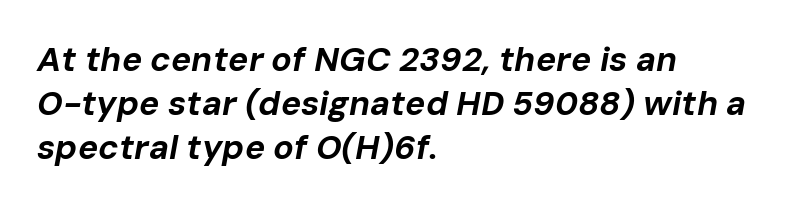
The image shows 34 px bold type, italic (leaning right); set left-aligned, normal line spacing (1.3x), normal letter spacing, not underlined; low stroke contrast and a medium x-height.
